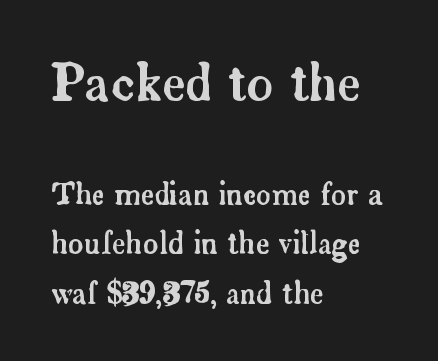
Which margin do the lines hug? The left one — the right edge is uneven. The designer went with a serif here, giving each stem small feet. The font's upright variant was chosen for this text. The space beneath each line is pristine and unruled.
